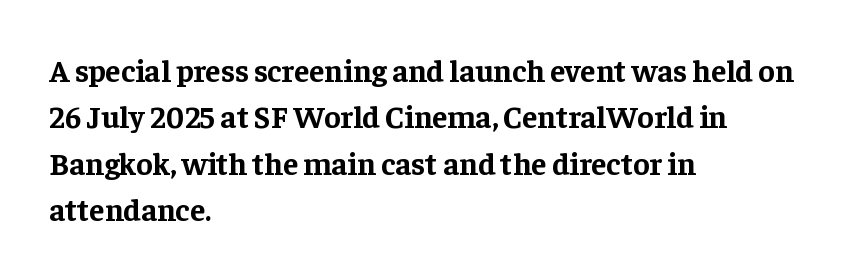
Q: Is the text bold? A: Yes.
Q: Is the text italic (slanted)? A: No, it is upright.
Q: Is the typeface a serif or a sans-serif typeface? A: Serif.
Q: Is the text underlined? A: No.
Q: How is the paragraph aligned? A: Left-aligned.
Q: Is the spacing between letters normal or unusually wide? A: Normal.
Q: Is the spacing between lines tight, normal or loose? A: Normal.
Q: Width (condensed, normal, or wide)? A: Normal.
Q: Stroke contrast? A: Low.
Q: x-height? A: Medium.
Q: Monospaced? A: No.
